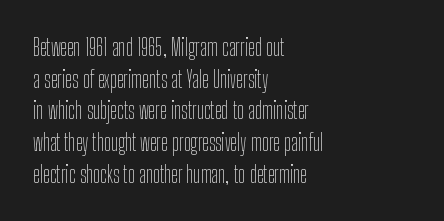
{"italic": "no", "bold": "no", "underline": "no", "align": "left", "line_spacing": "normal", "line_spacing_ratio": 1.38, "letter_spacing": "normal", "letter_spacing_em": 0.0, "glyph_px": 23}
